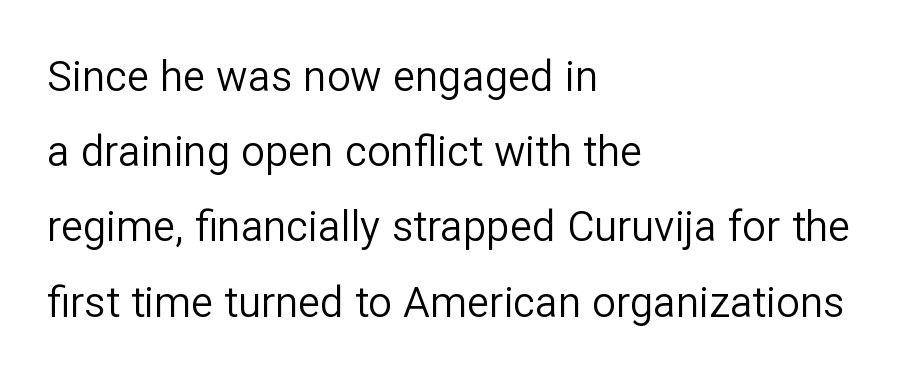
The image shows 42 px regular-weight sans-serif type, upright; set left-aligned, line spacing 1.79x, normal letter spacing, not underlined; low stroke contrast and a medium x-height.
